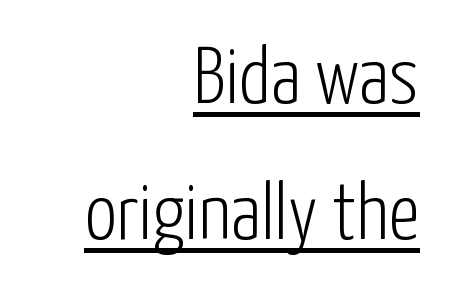
The image shows 80 px light, condensed sans-serif type, upright; set right-aligned, normal line spacing (1.7x), normal letter spacing, underlined; low stroke contrast and a medium x-height.
